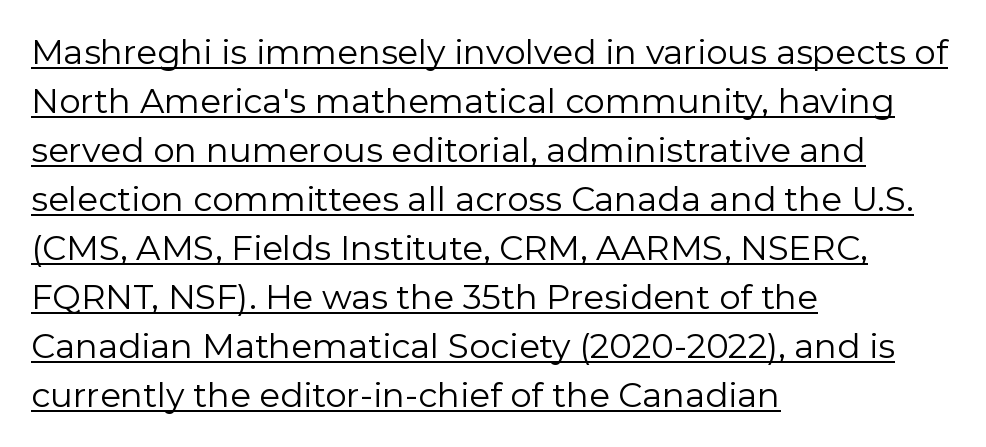
The rendered words wear a rule along their underside. Does the leading feel generous? No, just average. This rendering leaves character spacing at its baseline value. Here the designer chose a conventional face with non-uniform glyph widths.
